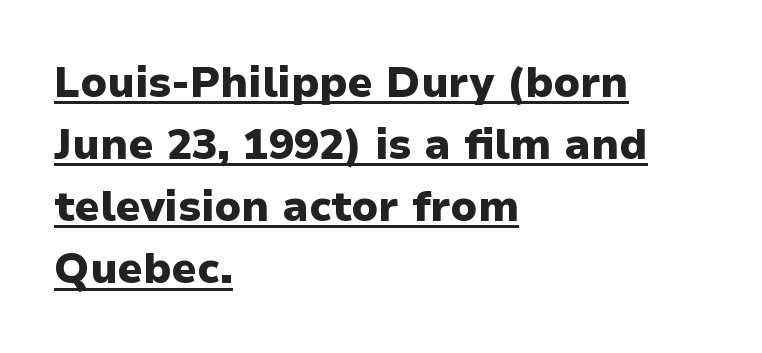
Q: Is the text bold? A: Yes.
Q: Is the text italic (slanted)? A: No, it is upright.
Q: Is the typeface a serif or a sans-serif typeface? A: Sans-serif.
Q: Is the text underlined? A: Yes.
Q: How is the paragraph aligned? A: Left-aligned.
Q: Is the spacing between letters normal or unusually wide? A: Normal.
Q: Is the spacing between lines tight, normal or loose? A: Normal.
Q: Width (condensed, normal, or wide)? A: Normal.
Q: Stroke contrast? A: Low.
Q: x-height? A: Medium.
Q: Monospaced? A: No.
